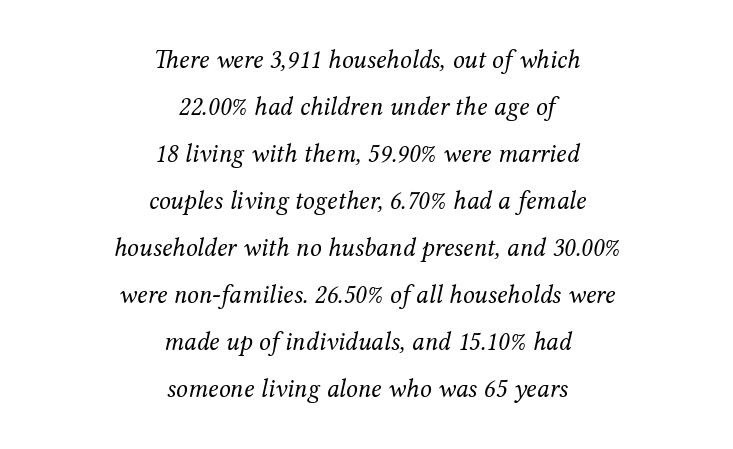
What stands out about the letter spacing? Nothing — it is the standard amount. Lines of text with bare space underneath. Stroke thickness stays within the range of a standard reading face or lighter. Emphasis-style slanted type is in use. Leftover space on each line is divided equally before and after the words.
